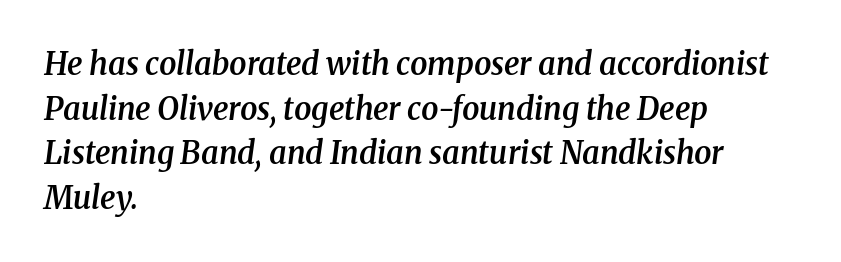
{"serif": "yes", "italic": "yes", "lean": "right", "slant_degrees": 8, "bold": "semi", "weight": "semibold", "width": "normal", "stroke_contrast": "medium", "x_height": "medium", "monospaced": "no", "underline": "no", "align": "left", "line_spacing": "normal", "line_spacing_ratio": 1.44, "letter_spacing": "normal", "letter_spacing_em": 0.0, "glyph_px": 31}
